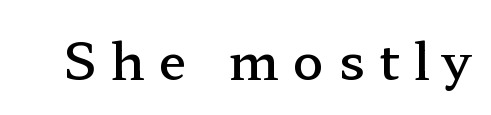
When letters stand straight like this, we call the style roman or upright. The letters advance in unequal steps, a hallmark of proportional type. Strokes here are thickened, but only to semibold level. Does extra space separate the letters? Yes, quite a lot of it. A serif font was chosen for this passage. No word sits above an underline.
